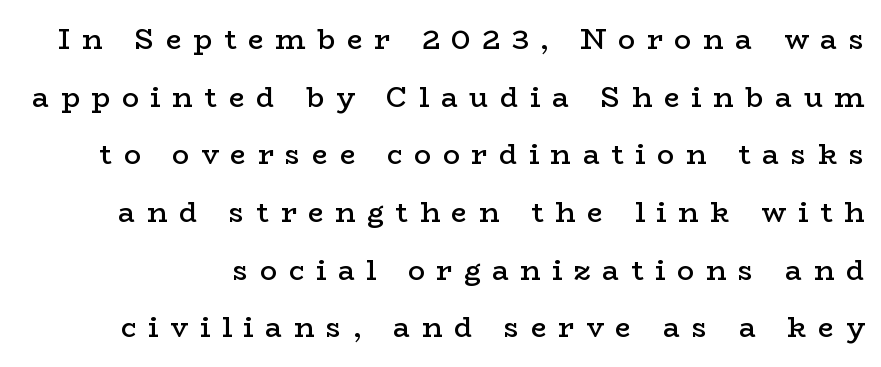
Q: Is the text bold? A: Semi-bold.
Q: Is the text italic (slanted)? A: No, it is upright.
Q: Is the typeface a serif or a sans-serif typeface? A: Serif.
Q: Is the text underlined? A: No.
Q: Is the spacing between letters normal or unusually wide? A: Unusually wide.
Q: Is the spacing between lines tight, normal or loose? A: Loose.
Q: Width (condensed, normal, or wide)? A: Wide.
Q: Stroke contrast? A: Low.
Q: x-height? A: Medium.
Q: Monospaced? A: No.
